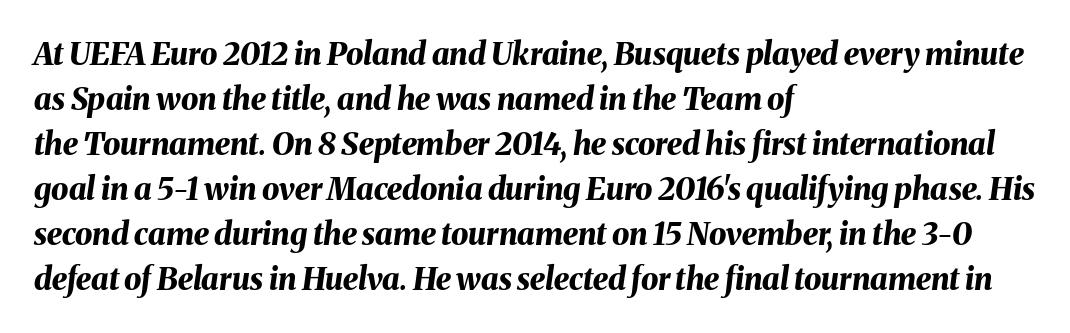
Leading: standard. Default kerning and tracking; the words read as compact shapes. Its strokes are broad and dark, the hallmark of bold type. The text carries the slant typical of an italic or oblique font. Does the copy run flush right? No — it runs flush left.
